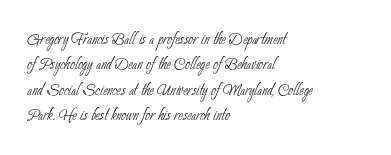
Q: Is the text bold? A: No.
Q: Is the text underlined? A: No.
Q: How is the paragraph aligned? A: Left-aligned.
Q: Is the spacing between letters normal or unusually wide? A: Normal.
